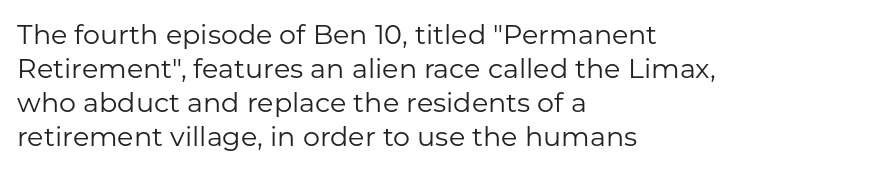
{"italic": "no", "bold": "no", "underline": "no", "align": "left", "line_spacing": "normal", "line_spacing_ratio": 1.26, "letter_spacing": "normal", "letter_spacing_em": 0.0, "glyph_px": 27}
